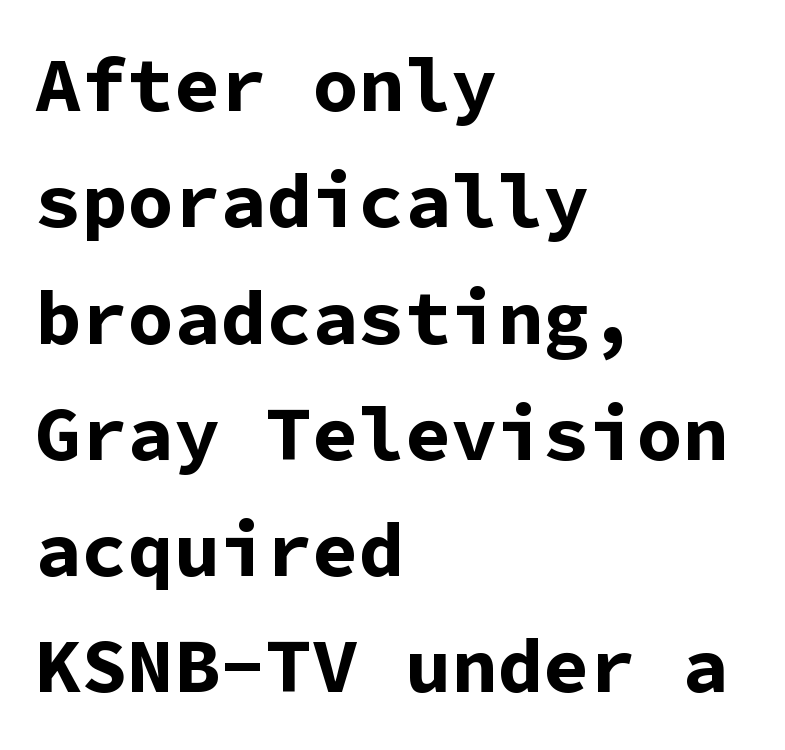
Q: Is the text bold? A: Yes.
Q: Is the text italic (slanted)? A: No, it is upright.
Q: Is the typeface a serif or a sans-serif typeface? A: Sans-serif.
Q: Is the text underlined? A: No.
Q: How is the paragraph aligned? A: Left-aligned.
Q: Is the spacing between letters normal or unusually wide? A: Normal.
Q: Is the spacing between lines tight, normal or loose? A: Normal.
Q: Width (condensed, normal, or wide)? A: Normal.
Q: Stroke contrast? A: Low.
Q: x-height? A: Medium.
Q: Monospaced? A: Yes.
